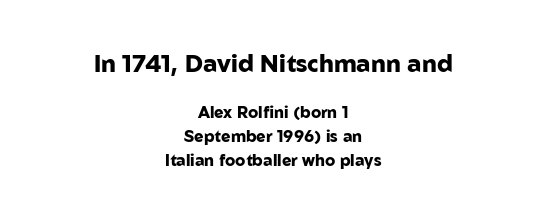
Posture: straight, roman, zero tilt. In this sample the first text group is rendered at the bigger scale. Horizontally, the lines are justified to the midpoint only. The rendering keeps characters at their native spacing. Any mark beneath the type? The region is blank. These lines sit exactly where default settings would place them.
